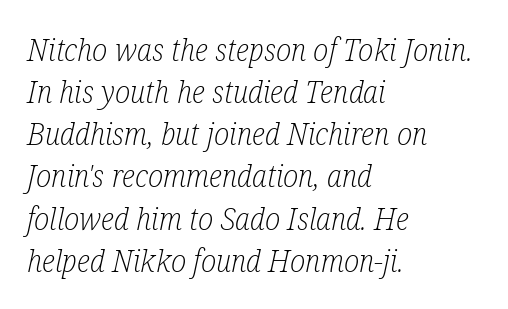
Q: Is the text bold? A: No.
Q: Is the text italic (slanted)? A: Yes, it leans right by about 12 degrees.
Q: Is the typeface a serif or a sans-serif typeface? A: Serif.
Q: Is the text underlined? A: No.
Q: How is the paragraph aligned? A: Left-aligned.
Q: Is the spacing between letters normal or unusually wide? A: Normal.
Q: Is the spacing between lines tight, normal or loose? A: Normal.
Q: Width (condensed, normal, or wide)? A: Condensed.
Q: Stroke contrast? A: Low.
Q: x-height? A: Medium.
Q: Monospaced? A: No.
